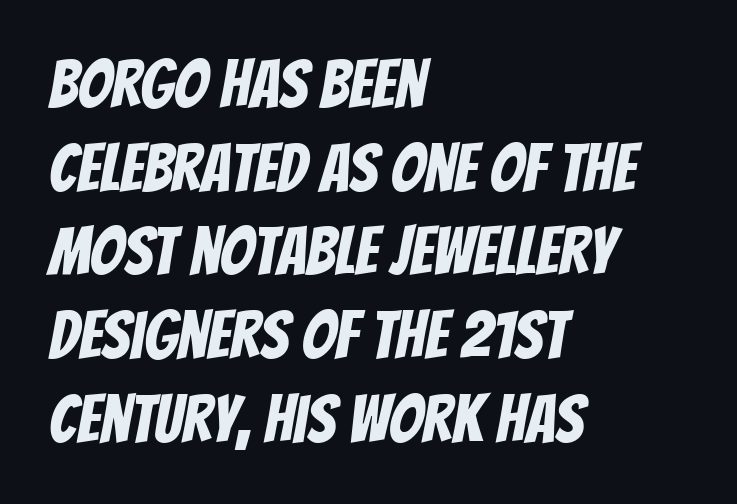
No feet cap the strokes, marking this as sans-serif type. Layout note: lines flush left. Here the designer chose a conventional face with non-uniform glyph widths. This sample keeps an unexceptional amount of space between lines. Unmarked baselines from the first word to the last.
